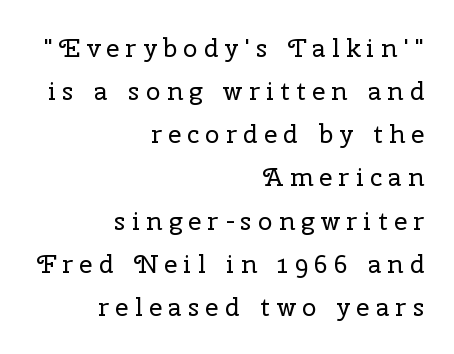
Q: Is the text bold? A: No.
Q: Is the text italic (slanted)? A: No, it is upright.
Q: Is the text underlined? A: No.
Q: How is the paragraph aligned? A: Right-aligned.
Q: Is the spacing between letters normal or unusually wide? A: Unusually wide.
Q: Is the spacing between lines tight, normal or loose? A: Normal.
